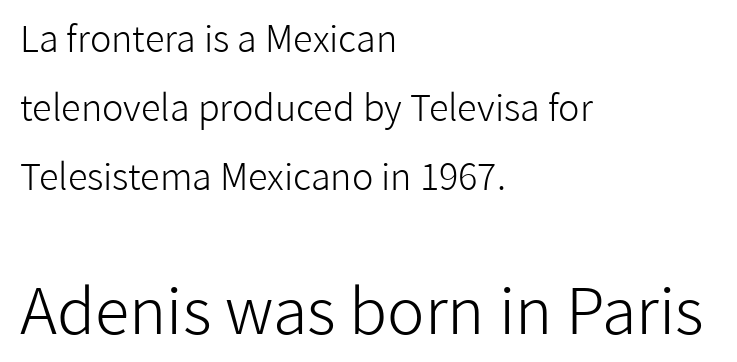
The rag falls on the right side of this text block. This sample trades compactness for vertical openness between lines. You could not count columns in this text — the font is proportionally spaced. Short note: letters normally spaced.
